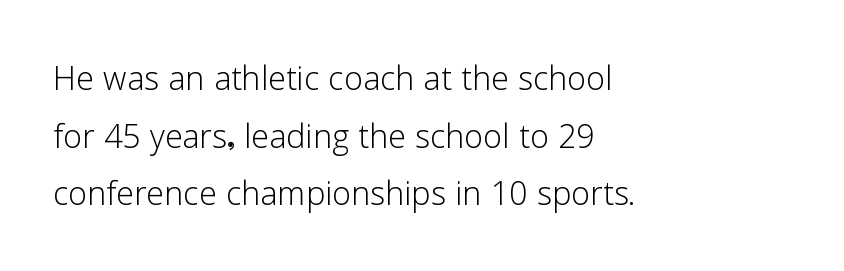
The image shows 43 px light sans-serif type, upright; set left-aligned, normal line spacing (1.34x), normal letter spacing, not underlined; low stroke contrast and a medium x-height.
